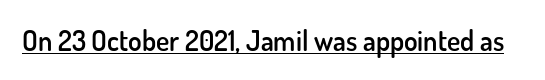
{"serif": "no", "italic": "no", "bold": "semi", "weight": "semibold", "width": "normal", "stroke_contrast": "low", "x_height": "small", "monospaced": "no", "underline": "yes", "letter_spacing": "normal", "letter_spacing_em": 0.0, "glyph_px": 28}
